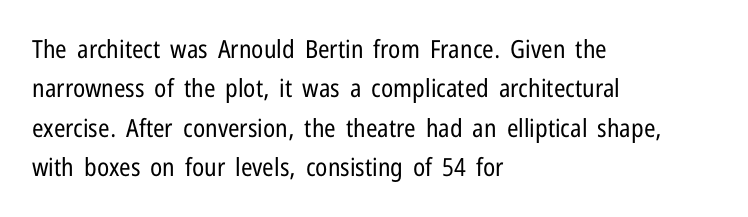
The image shows 25 px text type, upright; set left-aligned, normal line spacing (1.58x), normal letter spacing, not underlined.
